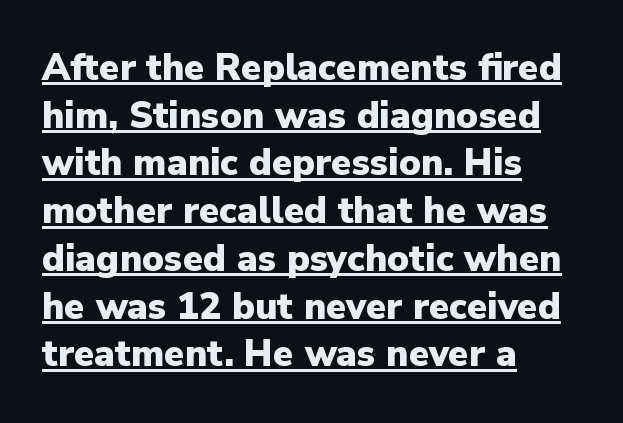
Emphasis by weight is at full strength: bold. A typesetter would label this face a sans. These lines keep a tight, regular rhythm from letter to letter. Think of a printed novel: that variable character pitch is what you see here. The passage is arranged the way most books set body copy — flush left.
